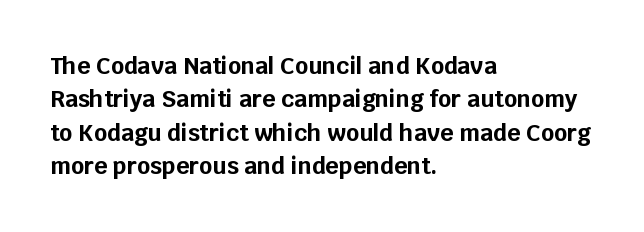
Every letter is thick-stroked: bold, no question. The space directly below the letters is spotless. How would I describe the line gaps? Plain and ordinary. A classic flush-left, rag-right setting is used for this passage. The specimen reads as upright at a glance.
